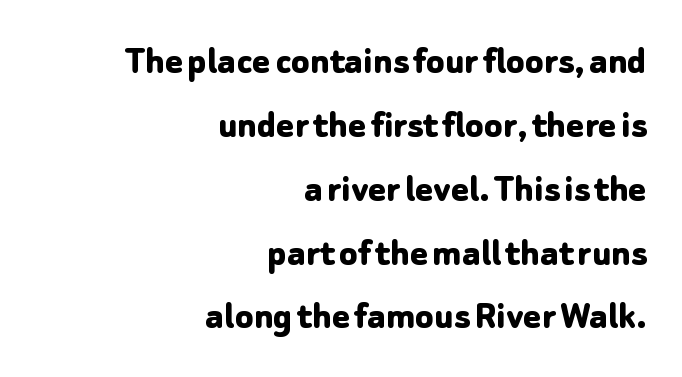
The image shows 42 px bold sans-serif type, upright; set right-aligned, normal line spacing (1.52x), normal letter spacing, not underlined; low stroke contrast and a medium x-height.
